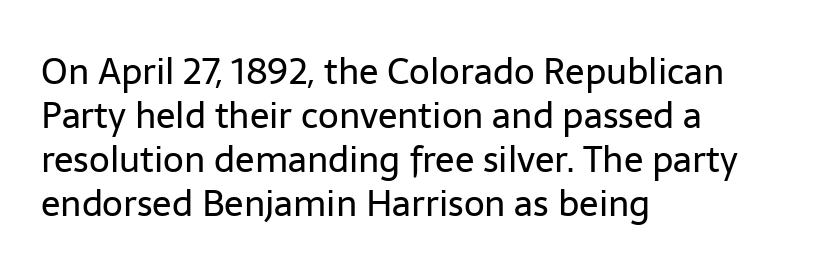
{"serif": "no", "italic": "no", "bold": "no", "weight": "regular", "width": "normal", "stroke_contrast": "low", "x_height": "medium", "monospaced": "no", "underline": "no", "align": "left", "line_spacing_ratio": 1.22, "letter_spacing": "normal", "letter_spacing_em": 0.0, "glyph_px": 36}
